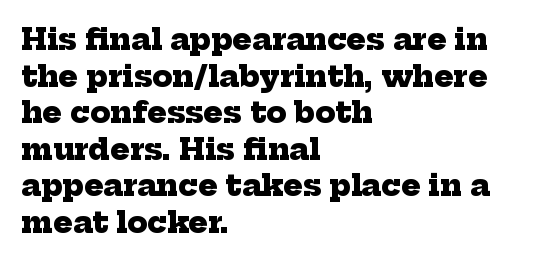
Normally led — the rows are evenly, conventionally spaced. Proportional: the letters do not fall into vertical columns. Just letters on the line, the space beneath them empty. Horizontal alignment here is leftward, the default for most running prose. Its strokes are broad and dark, the hallmark of bold type. Little horizontal feet cap the strokes, marking this as serif type.
